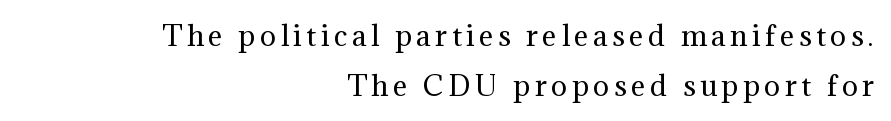
The image shows 27 px text type, upright; set right-aligned, line spacing 1.85x, not underlined.
